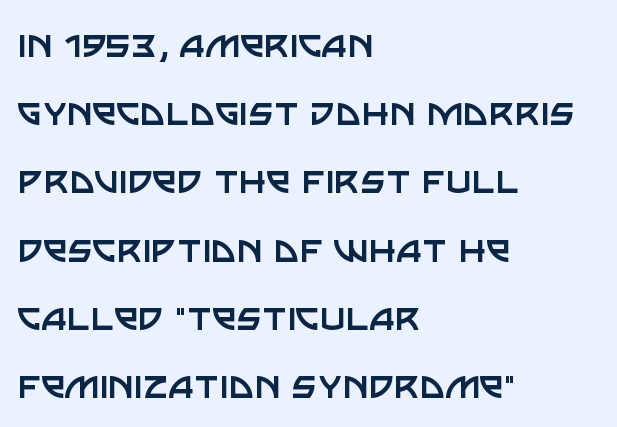
The image shows 44 px regular-weight sans-serif type, upright; set left-aligned, normal line spacing (1.55x), normal letter spacing, not underlined; low stroke contrast and a large x-height.
